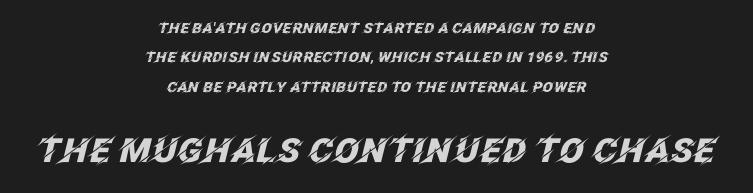
The rendering applies a slant to the glyphs. The space beneath each line is pristine and unruled. Each letter keeps its own natural width here, so spacing adapts to shape. Top chunk: small. Bottom chunk: large. The typesetting leans heavy: a genuine bold. Characters follow at the spacing the type designer built in.
